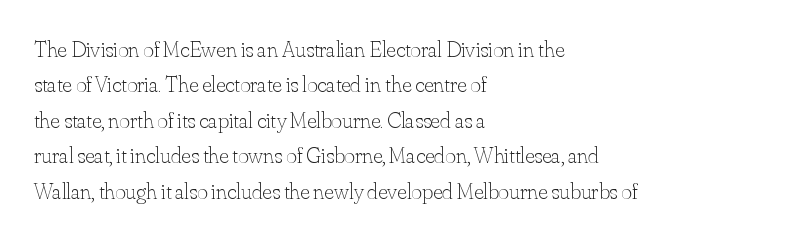
The image shows 23 px text type, upright; set left-aligned, normal line spacing (1.54x), normal letter spacing, not underlined.
